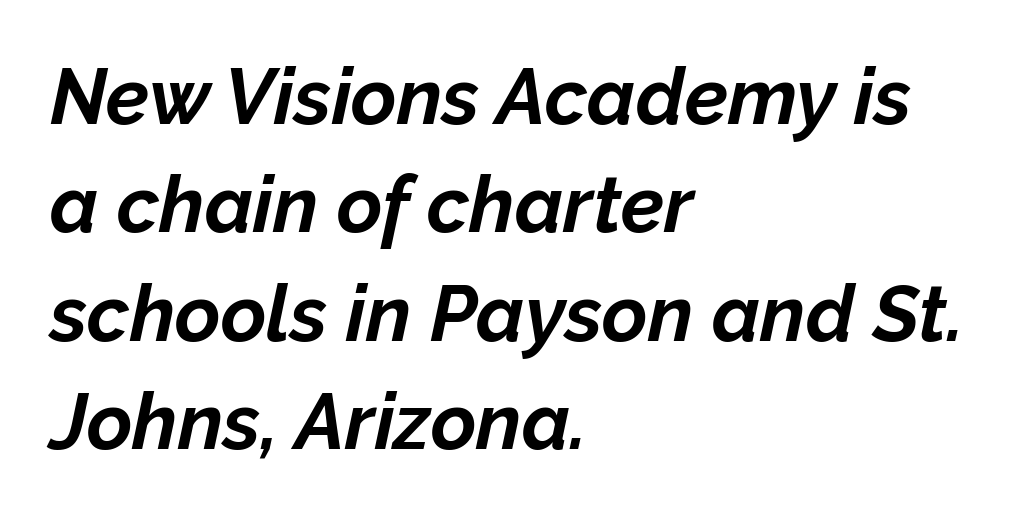
The glyphs look as if they've been sheared to an angle. Type without underlining. Caption: multi-line text, flush left, ragged right. Looks like regular typesetting: each glyph gets only the width it needs. Honestly, the letter spacing is just normal — you wouldn't notice it. Regular leading.
